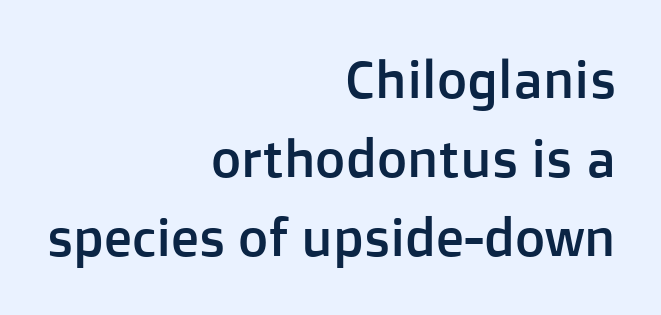
Q: Is the text italic (slanted)? A: No, it is upright.
Q: Is the typeface a serif or a sans-serif typeface? A: Sans-serif.
Q: Is the text underlined? A: No.
Q: How is the paragraph aligned? A: Right-aligned.
Q: Is the spacing between letters normal or unusually wide? A: Normal.
Q: Is the spacing between lines tight, normal or loose? A: Normal.
Q: Width (condensed, normal, or wide)? A: Normal.
Q: Stroke contrast? A: Low.
Q: x-height? A: Medium.
Q: Monospaced? A: No.
